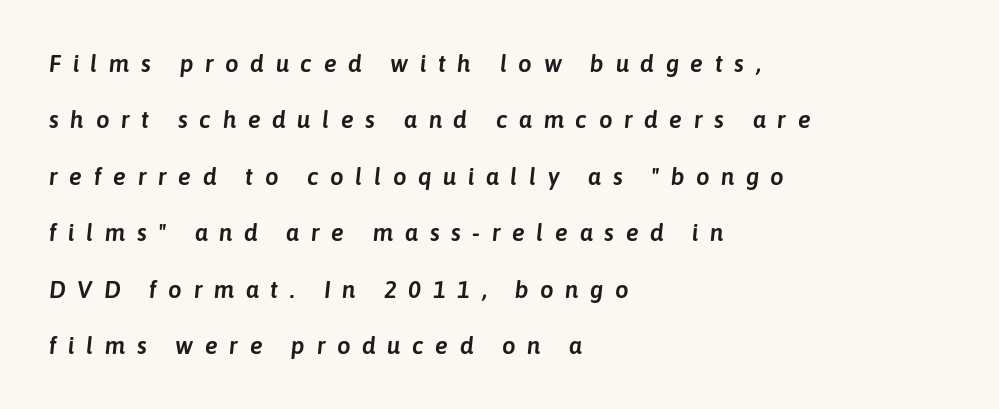
Q: Is the text italic (slanted)? A: Yes, it leans right by about 6 degrees.
Q: Is the text underlined? A: No.
Q: How is the paragraph aligned? A: Left-aligned.
Q: Is the spacing between letters normal or unusually wide? A: Unusually wide.
Q: Is the spacing between lines tight, normal or loose? A: Loose.
